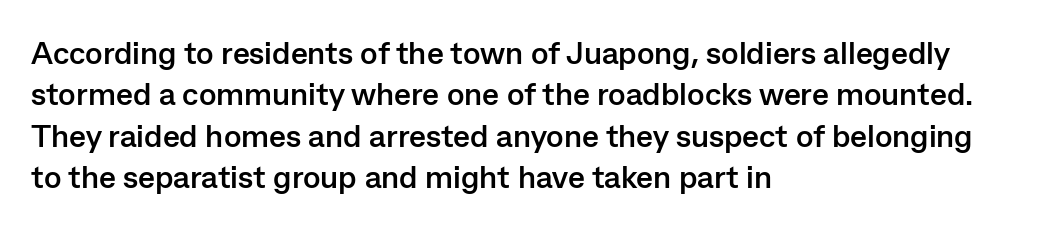
{"serif": "no", "italic": "no", "bold": "yes", "weight": "semibold", "width": "normal", "stroke_contrast": "low", "x_height": "medium", "monospaced": "no", "underline": "no", "align": "left", "line_spacing": "normal", "line_spacing_ratio": 1.29, "letter_spacing": "normal", "letter_spacing_em": 0.0, "glyph_px": 32}
